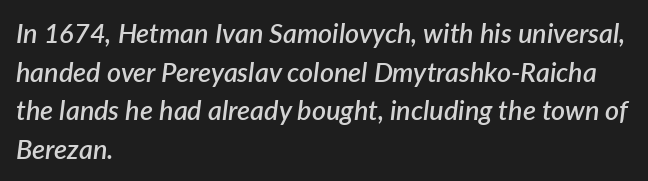
Q: Is the text bold? A: Semi-bold.
Q: Is the text italic (slanted)? A: Yes, it leans right by about 7 degrees.
Q: Is the text underlined? A: No.
Q: How is the paragraph aligned? A: Left-aligned.
Q: Is the spacing between letters normal or unusually wide? A: Normal.
Q: Is the spacing between lines tight, normal or loose? A: Normal.
